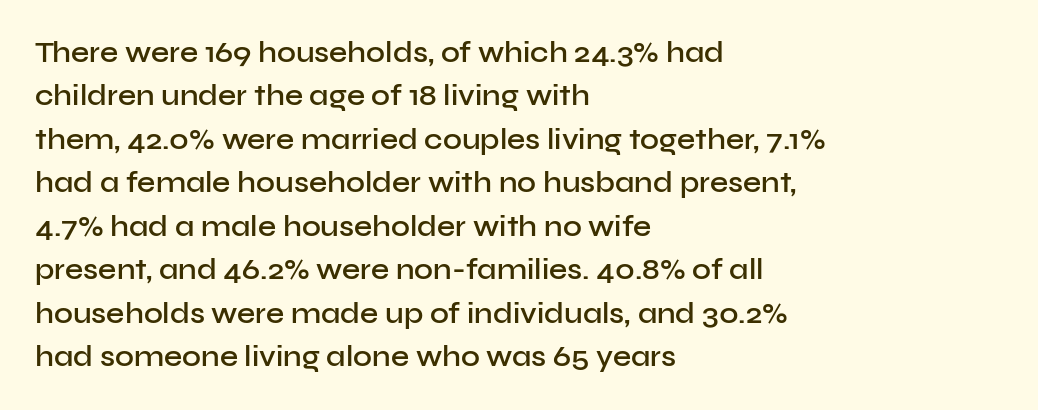
{"serif": "no", "italic": "no", "bold": "semi", "weight": "semibold", "width": "normal", "stroke_contrast": "low", "x_height": "medium", "monospaced": "no", "underline": "no", "align": "left", "line_spacing": "normal", "line_spacing_ratio": 1.5, "letter_spacing": "normal", "letter_spacing_em": 0.0, "glyph_px": 29}
